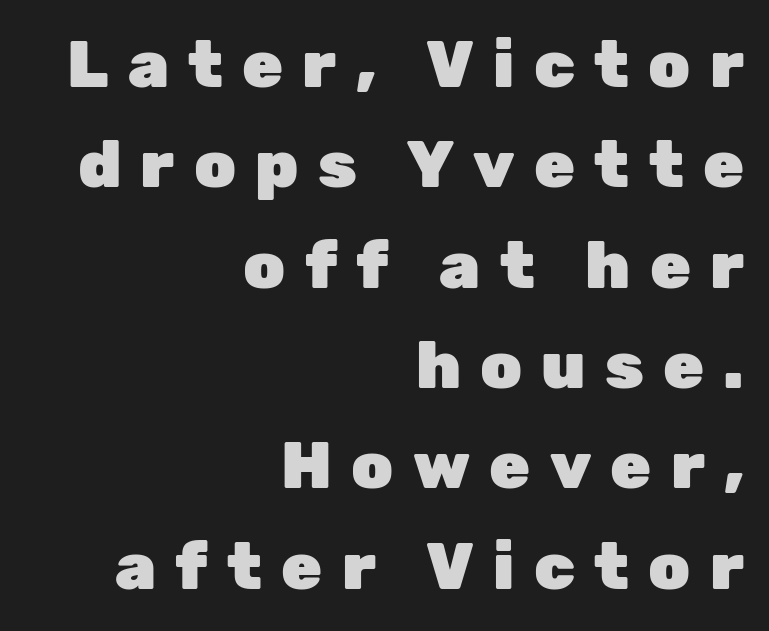
Q: Is the text bold? A: Yes.
Q: Is the text italic (slanted)? A: No, it is upright.
Q: Is the typeface a serif or a sans-serif typeface? A: Sans-serif.
Q: Is the text underlined? A: No.
Q: How is the paragraph aligned? A: Right-aligned.
Q: Is the spacing between letters normal or unusually wide? A: Unusually wide.
Q: Is the spacing between lines tight, normal or loose? A: Normal.
Q: Width (condensed, normal, or wide)? A: Normal.
Q: Stroke contrast? A: Low.
Q: x-height? A: Medium.
Q: Monospaced? A: No.
